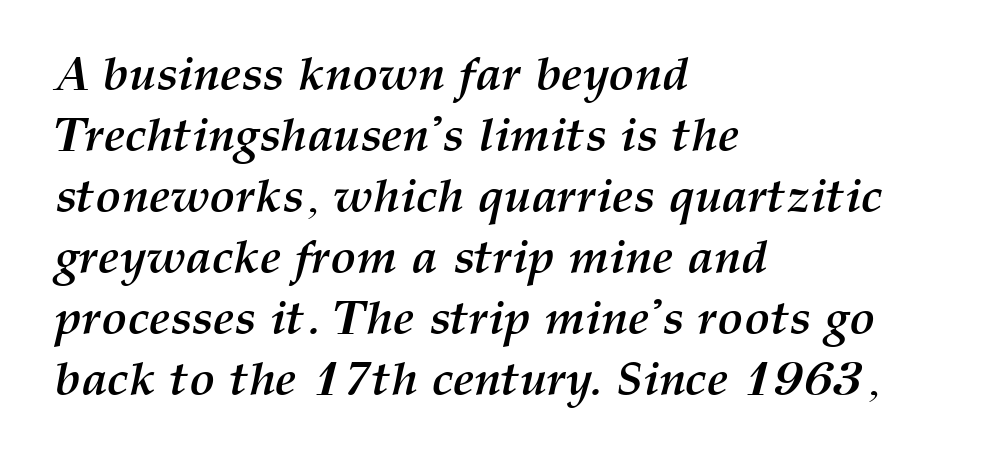
{"italic": "yes", "lean": "right", "slant_degrees": 12, "bold": "yes", "weight": "semibold", "width": "normal", "stroke_contrast": "medium", "x_height": "medium", "monospaced": "no", "underline": "no", "align": "left", "line_spacing": "normal", "line_spacing_ratio": 1.27, "letter_spacing": "normal", "letter_spacing_em": 0.0, "glyph_px": 48}
